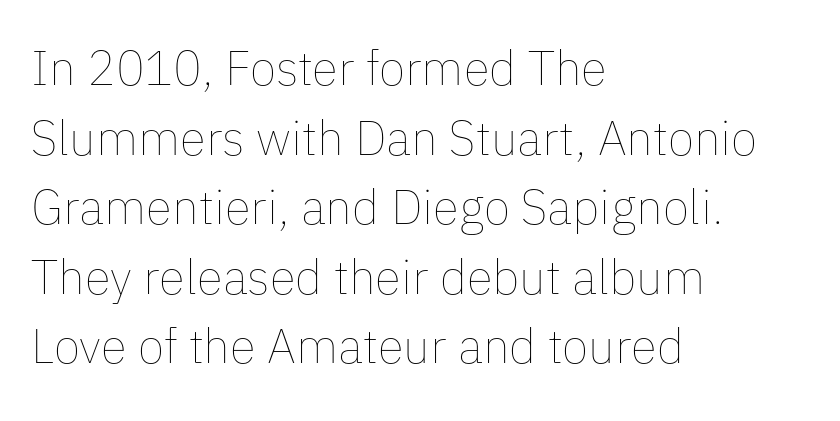
Q: Is the text bold? A: No.
Q: Is the text italic (slanted)? A: No, it is upright.
Q: Is the text underlined? A: No.
Q: How is the paragraph aligned? A: Left-aligned.
Q: Is the spacing between letters normal or unusually wide? A: Normal.
Q: Is the spacing between lines tight, normal or loose? A: Normal.
Q: Width (condensed, normal, or wide)? A: Normal.
Q: Stroke contrast? A: Low.
Q: x-height? A: Medium.
Q: Monospaced? A: No.
